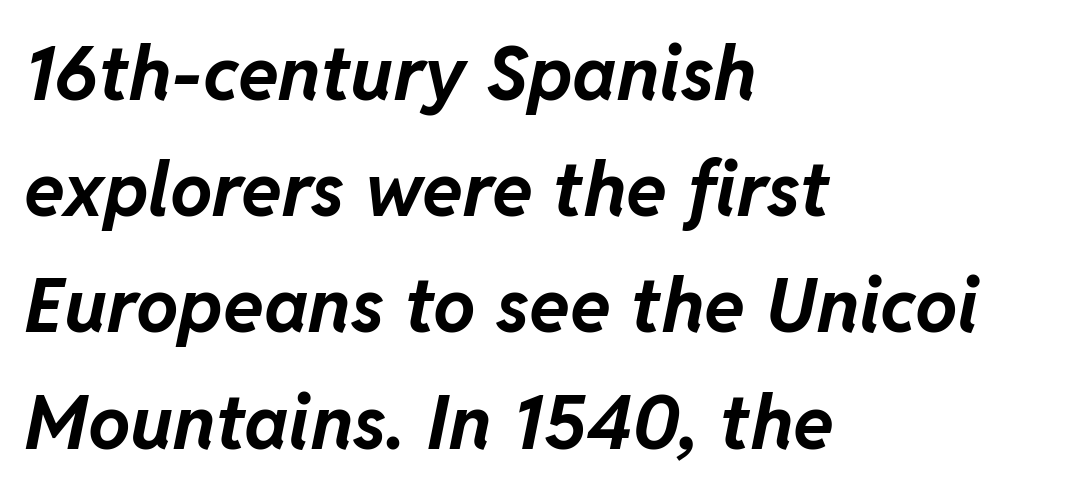
{"italic": "yes", "lean": "right", "slant_degrees": 11, "bold": "yes", "weight": "bold", "width": "normal", "stroke_contrast": "low", "x_height": "medium", "monospaced": "no", "underline": "no", "align": "left", "line_spacing": "normal", "line_spacing_ratio": 1.55, "letter_spacing": "normal", "letter_spacing_em": 0.0, "glyph_px": 75}
